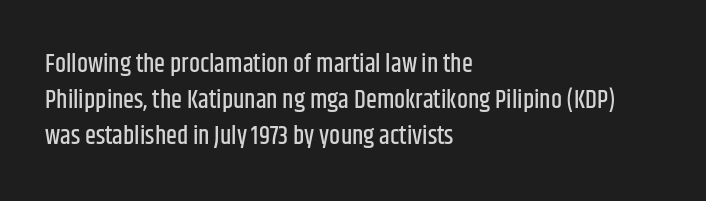
{"italic": "no", "underline": "no", "align": "left", "line_spacing": "normal", "line_spacing_ratio": 1.44, "letter_spacing": "normal", "letter_spacing_em": 0.0, "glyph_px": 25}
